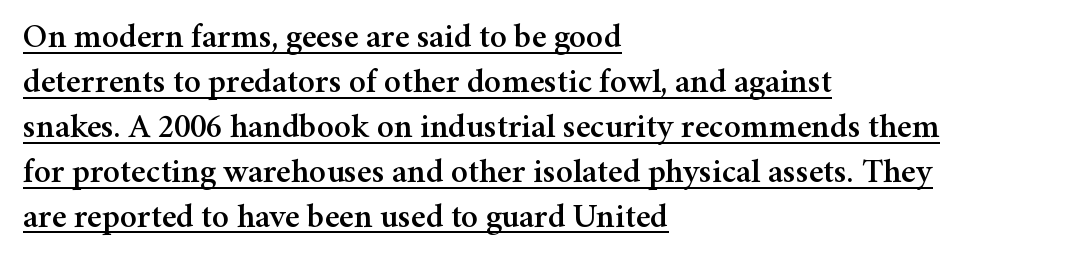
Compared with a centered layout, this one pins lines to the left instead. Glance below the letters and you will spot a drawn line. Do the characters align in a grid? No, the font is proportional. Caption: standard tracking, unaltered. A normal amount of white space separates one row of letters from the next.
